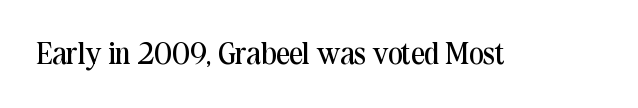
Q: Is the text bold? A: No.
Q: Is the text italic (slanted)? A: No, it is upright.
Q: Is the typeface a serif or a sans-serif typeface? A: Serif.
Q: Is the text underlined? A: No.
Q: Is the spacing between letters normal or unusually wide? A: Normal.
Q: Width (condensed, normal, or wide)? A: Normal.
Q: Stroke contrast? A: Medium.
Q: x-height? A: Medium.
Q: Monospaced? A: No.
